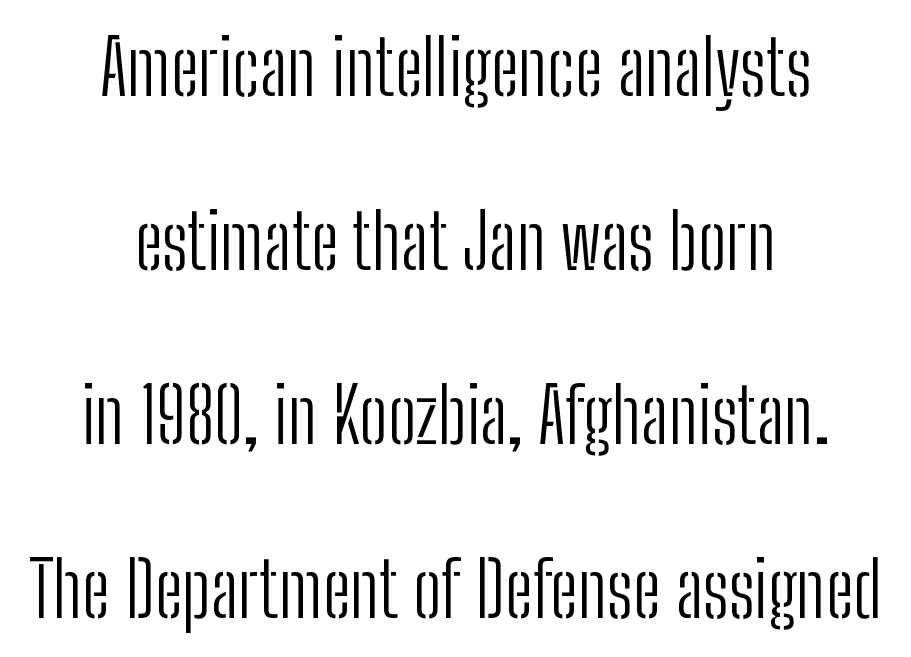
Q: Is the text bold? A: No.
Q: Is the text italic (slanted)? A: No, it is upright.
Q: Is the typeface a serif or a sans-serif typeface? A: Sans-serif.
Q: Is the text underlined? A: No.
Q: How is the paragraph aligned? A: Centered.
Q: Is the spacing between letters normal or unusually wide? A: Normal.
Q: Is the spacing between lines tight, normal or loose? A: Loose.
Q: Width (condensed, normal, or wide)? A: Condensed.
Q: Stroke contrast? A: Low.
Q: x-height? A: Medium.
Q: Monospaced? A: No.
